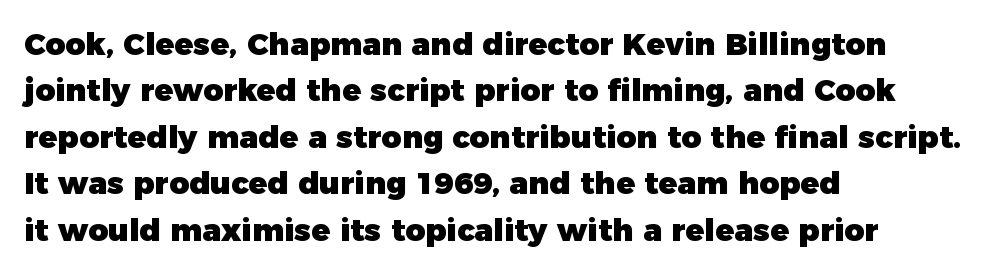
The image shows 31 px heavy sans-serif type, upright; set left-aligned, normal line spacing (1.5x), normal letter spacing, not underlined; low stroke contrast and a medium x-height.
